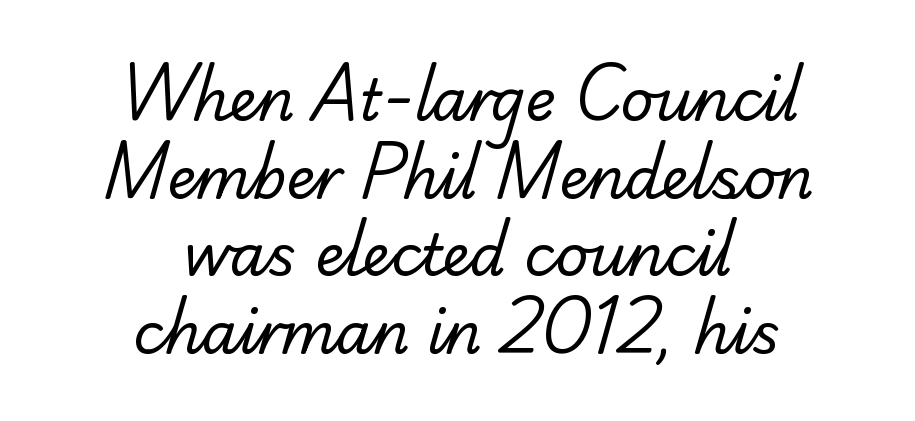
{"serif": "yes", "bold": "no", "weight": "regular", "width": "normal", "stroke_contrast": "low", "x_height": "small", "monospaced": "no", "underline": "no", "align": "center", "line_spacing": "normal", "line_spacing_ratio": 1.36, "letter_spacing": "normal", "letter_spacing_em": 0.0, "glyph_px": 57}
